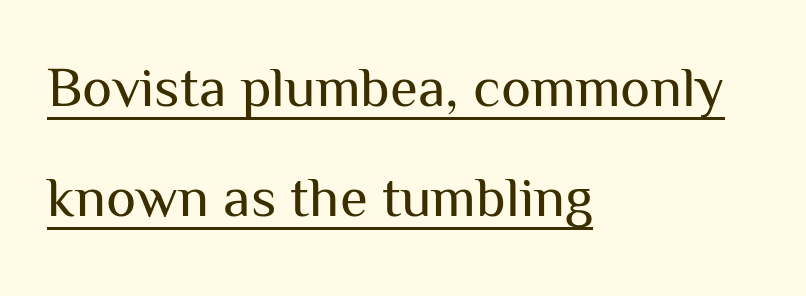
{"serif": "no", "italic": "no", "bold": "no", "weight": "regular", "width": "normal", "stroke_contrast": "medium", "x_height": "medium", "monospaced": "no", "underline": "yes", "align": "left", "line_spacing": "loose", "line_spacing_ratio": 1.93, "letter_spacing": "normal", "letter_spacing_em": 0.0, "glyph_px": 57}
